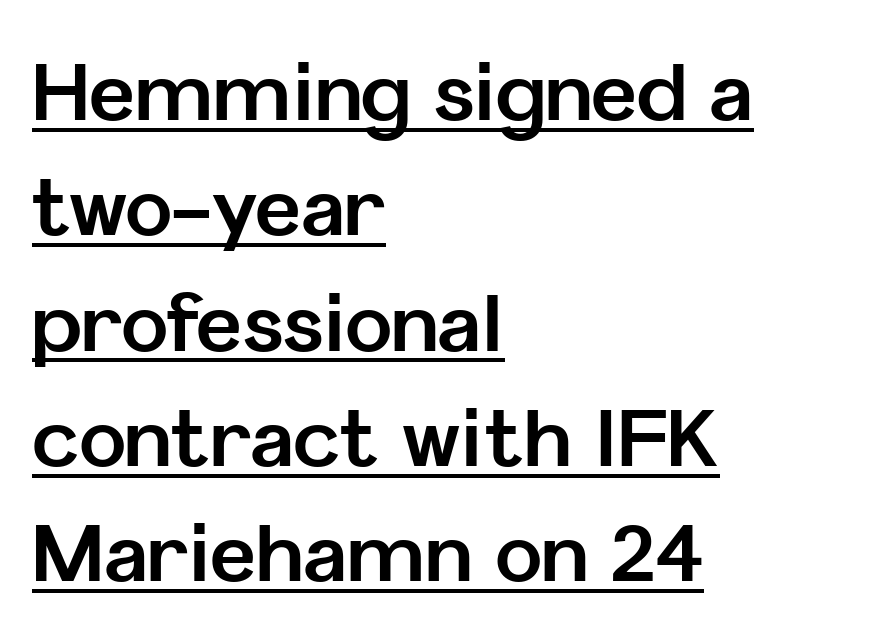
The image shows 79 px bold sans-serif type, upright; set left-aligned, normal line spacing (1.46x), normal letter spacing, underlined; low stroke contrast and a medium x-height.
